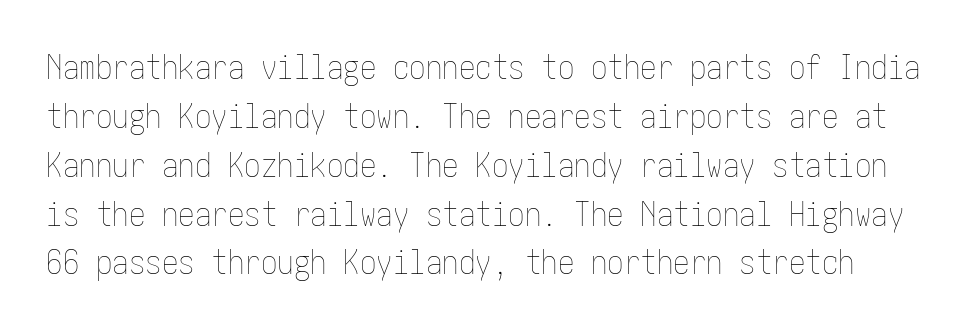
The image shows 33 px thin, condensed type, upright; set normal line spacing (1.48x), normal letter spacing, not underlined; low stroke contrast and a medium x-height.
